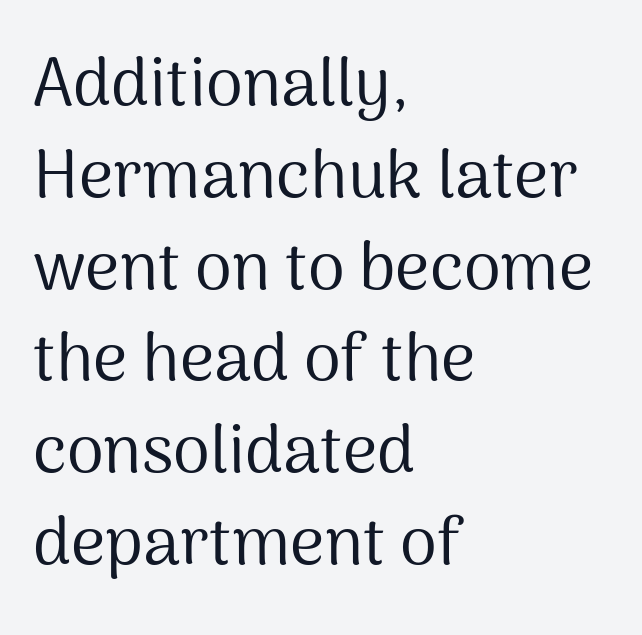
Notice how descenders clear the ascenders below comfortably — that's standard leading. Quick note: not italic, upright. The rendering shows plain stroke endings on the letterforms — a sans-serif design. The rag falls on the right side of this text block. The rendering uses natural spacing where letterforms have individual widths.
